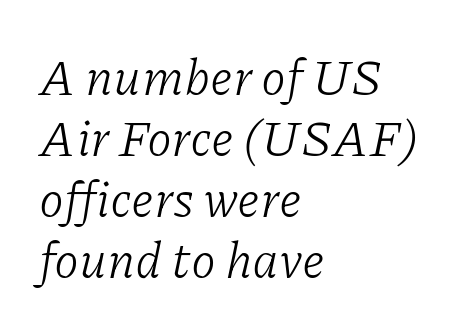
{"serif": "yes", "italic": "yes", "lean": "right", "slant_degrees": 11, "bold": "no", "weight": "light", "width": "normal", "stroke_contrast": "low", "x_height": "medium", "monospaced": "no", "underline": "no", "align": "left", "line_spacing_ratio": 1.22, "letter_spacing": "normal", "letter_spacing_em": 0.0, "glyph_px": 50}
